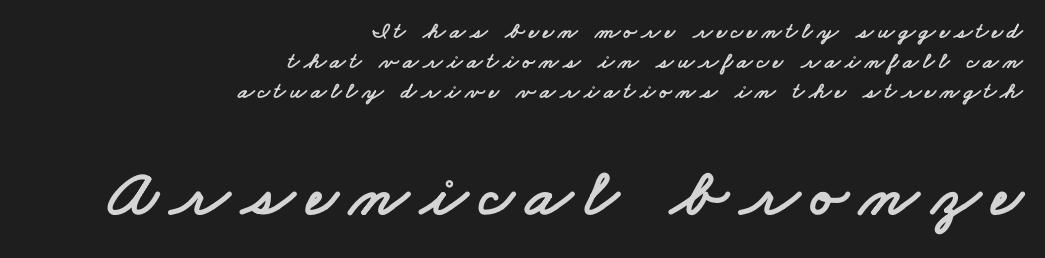
The image shows 68 px wide sans-serif type; set right-aligned, normal line spacing (1.31x), not underlined; the second (bottom) block is 2.96x larger; low stroke contrast and a small x-height.
